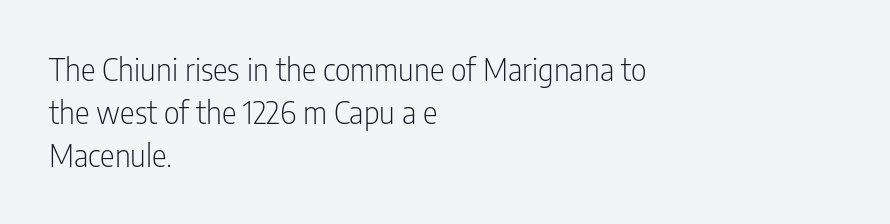
This rendering leaves character spacing at its baseline value. The paragraph has a hard left edge and a soft right edge. What's the leading like? Ordinary, nothing unusual. Each row of text sits above clean, open space. Every character sits straight up, as roman type does. Here the designer chose a conventional face with non-uniform glyph widths.
